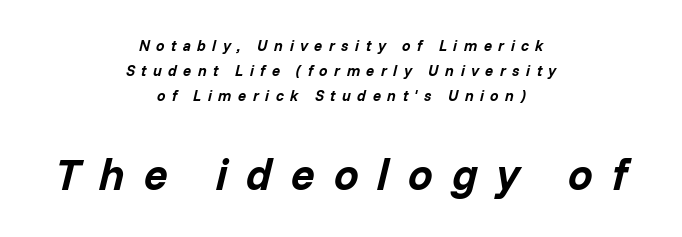
These lines stack symmetrically, like a column narrowing and widening about its center. The rows are spaced the way most documents space them. In terms of weight, the rendering is a true, heavy bold. Varying glyph widths throughout — classic text-font behaviour.
